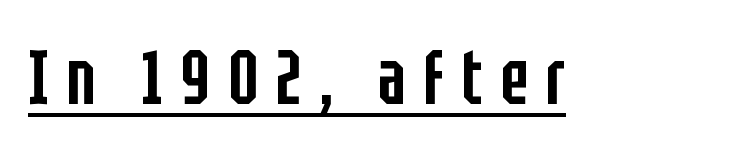
{"serif": "no", "italic": "no", "bold": "semi", "weight": "semibold", "width": "condensed", "stroke_contrast": "low", "x_height": "large", "monospaced": "no", "underline": "yes", "letter_spacing": "wide", "letter_spacing_em": 0.23, "glyph_px": 76}
